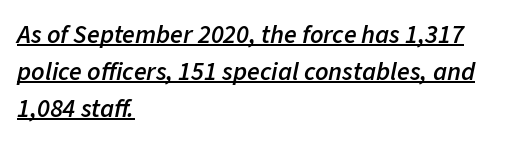
Q: Is the text bold? A: Semi-bold.
Q: Is the text italic (slanted)? A: Yes, it leans right by about 11 degrees.
Q: Is the text underlined? A: Yes.
Q: How is the paragraph aligned? A: Left-aligned.
Q: Is the spacing between letters normal or unusually wide? A: Normal.
Q: Is the spacing between lines tight, normal or loose? A: Normal.
